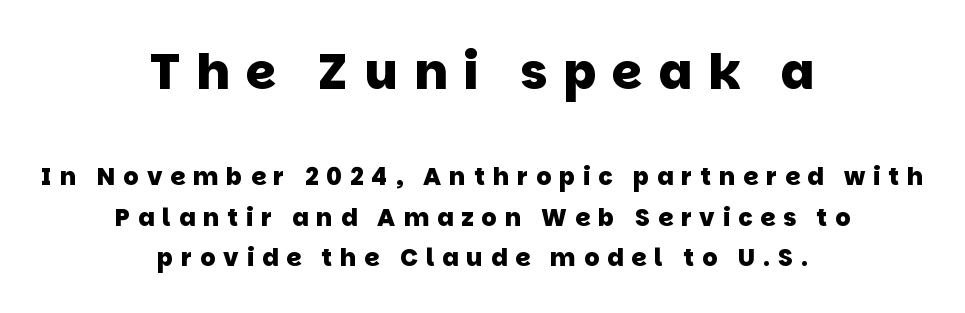
The image shows 49 px heavy sans-serif type; set centered, normal line spacing (1.69x), unusually wide letter spacing (+0.33 em), not underlined; the first (top) block is 2.04x larger; low stroke contrast and a large x-height.
